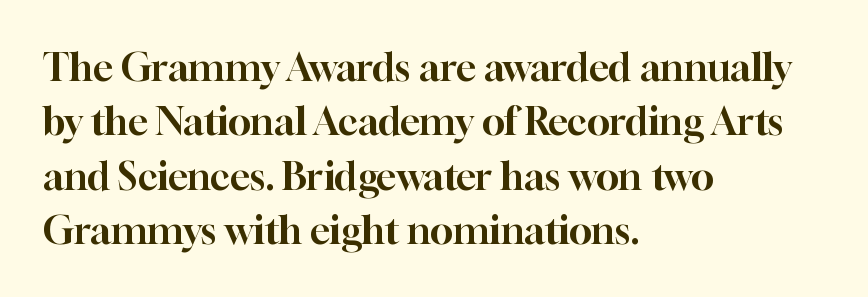
Q: Is the text italic (slanted)? A: No, it is upright.
Q: Is the typeface a serif or a sans-serif typeface? A: Serif.
Q: Is the text underlined? A: No.
Q: How is the paragraph aligned? A: Left-aligned.
Q: Is the spacing between letters normal or unusually wide? A: Normal.
Q: Is the spacing between lines tight, normal or loose? A: Normal.
Q: Width (condensed, normal, or wide)? A: Normal.
Q: Stroke contrast? A: High.
Q: x-height? A: Medium.
Q: Monospaced? A: No.
